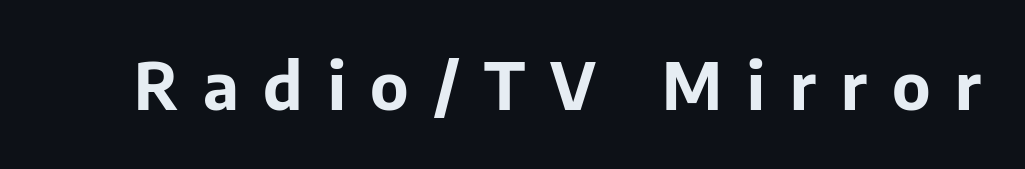
Notice how the stems are strictly vertical — no italics here. Each letter keeps its own natural width here, so spacing adapts to shape. Glyph-to-glyph distance is far greater than everyday printed text. The glyphs are unaccompanied by any horizontal stroke below them.
